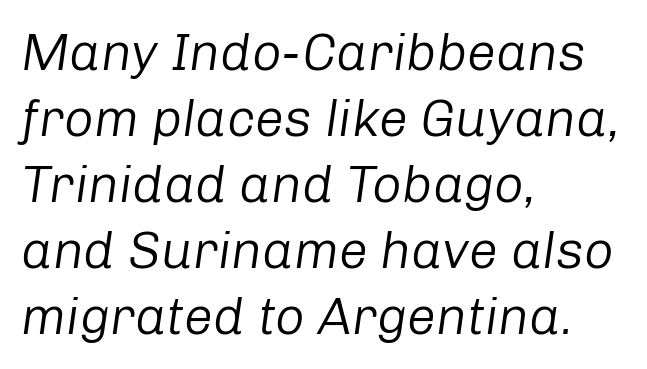
The image shows 52 px regular-weight type, italic (leaning right); set left-aligned, normal line spacing (1.27x), normal letter spacing, not underlined; low stroke contrast and a medium x-height.
